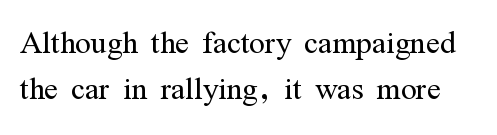
The image shows 41 px light, condensed serif type, upright; set tight line spacing (1.11x), normal letter spacing, not underlined; medium stroke contrast and a medium x-height.
